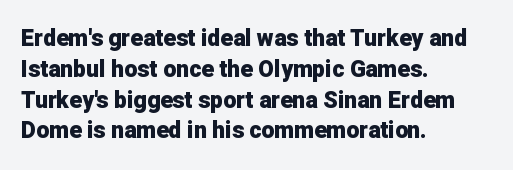
The image shows 23 px bold type, upright; set left-aligned, normal line spacing (1.34x), normal letter spacing, not underlined.
